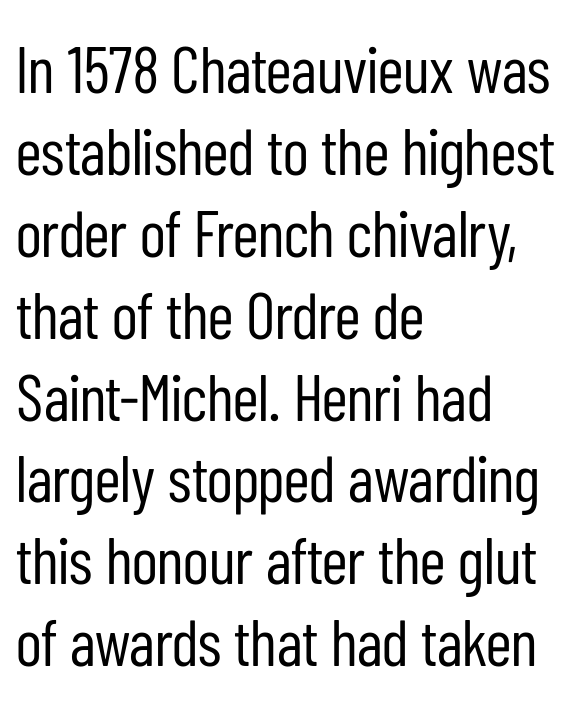
Q: Is the text bold? A: No.
Q: Is the text italic (slanted)? A: No, it is upright.
Q: Is the typeface a serif or a sans-serif typeface? A: Sans-serif.
Q: Is the text underlined? A: No.
Q: How is the paragraph aligned? A: Left-aligned.
Q: Is the spacing between letters normal or unusually wide? A: Normal.
Q: Is the spacing between lines tight, normal or loose? A: Normal.
Q: Width (condensed, normal, or wide)? A: Condensed.
Q: Stroke contrast? A: Low.
Q: x-height? A: Medium.
Q: Monospaced? A: No.
